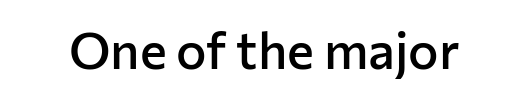
{"serif": "no", "italic": "no", "bold": "semi", "weight": "semibold", "width": "normal", "stroke_contrast": "low", "x_height": "medium", "monospaced": "no", "underline": "no", "letter_spacing": "normal", "letter_spacing_em": 0.0, "glyph_px": 51}
